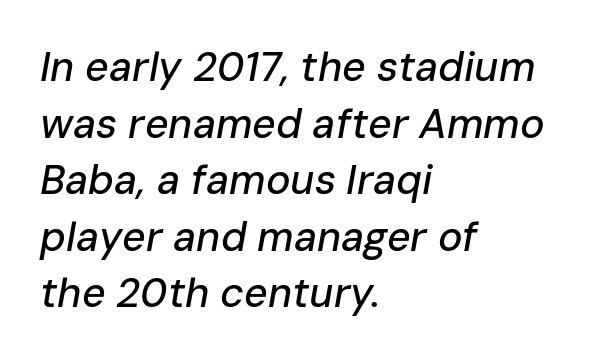
Honestly, there is no underline to notice here at all. Each word holds together tightly as a unit, with standard inter-letter gaps. These lines are rendered in a variable-pitch font. Compared with a centered layout, this one pins lines to the left instead.
